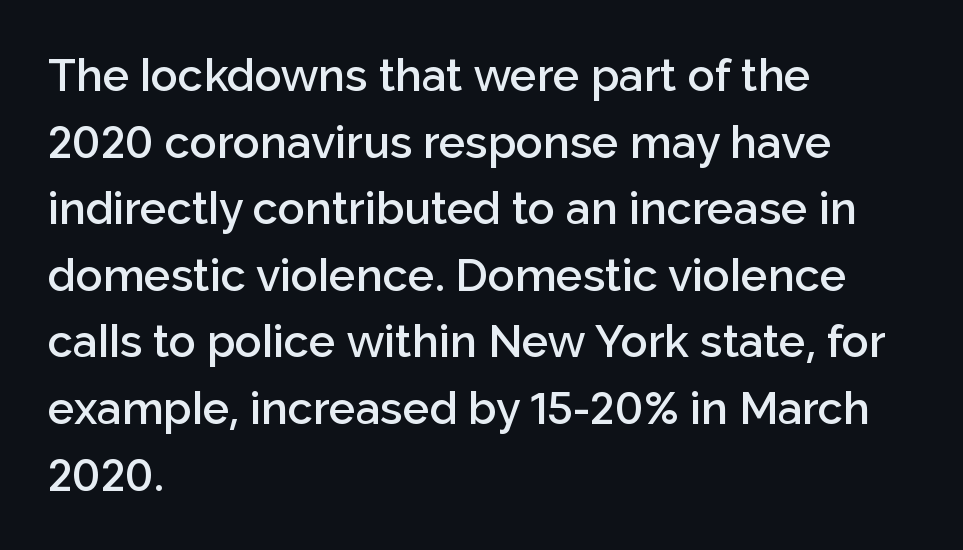
{"serif": "no", "italic": "no", "bold": "semi", "weight": "semibold", "width": "normal", "stroke_contrast": "low", "x_height": "medium", "monospaced": "no", "underline": "no", "align": "left", "line_spacing": "normal", "line_spacing_ratio": 1.48, "letter_spacing": "normal", "letter_spacing_em": 0.0, "glyph_px": 45}
